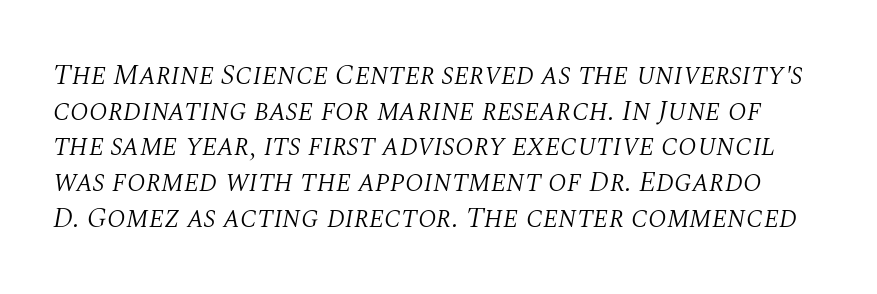
The image shows 29 px light serif type, italic (leaning right); set line spacing 1.23x, normal letter spacing, not underlined; medium stroke contrast and a large x-height.
